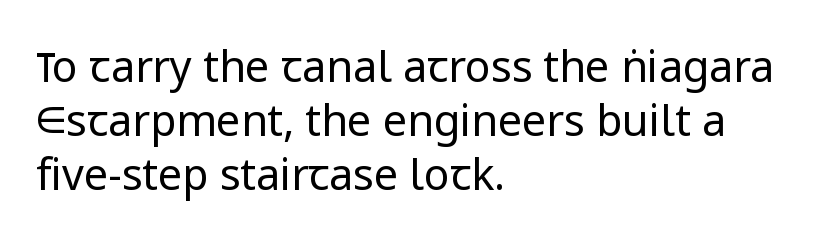
Tracking value appears to be zero — textbook default spacing. Descender tails drop into unmarked territory. The passage shown is not bold in any degree. The rendering uses natural spacing where letterforms have individual widths. Leftover space on each line is placed entirely after the last word. Designer's note — italics off, roman on.
